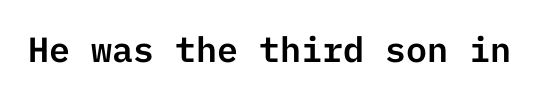
The image shows 35 px sans-serif type, upright; set normal letter spacing, not underlined; low stroke contrast and a medium x-height.
